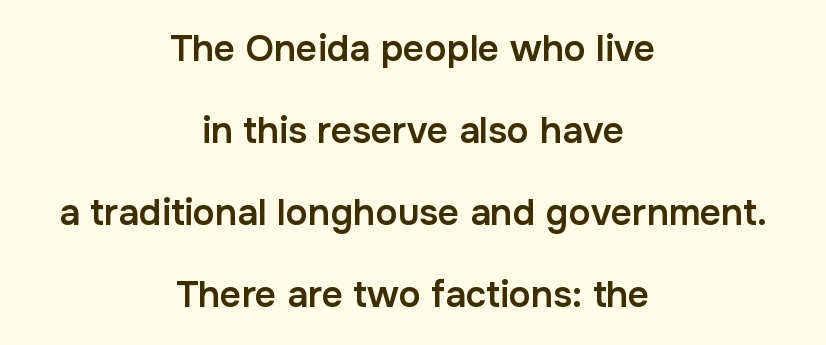
No italicization has been applied; the sample stays upright. A bare baseline throughout the passage. The vertical gap from one line to the next is large. In terms of weight, the rendering is demibold, just under bold. These lines are composed in type without serifs.
